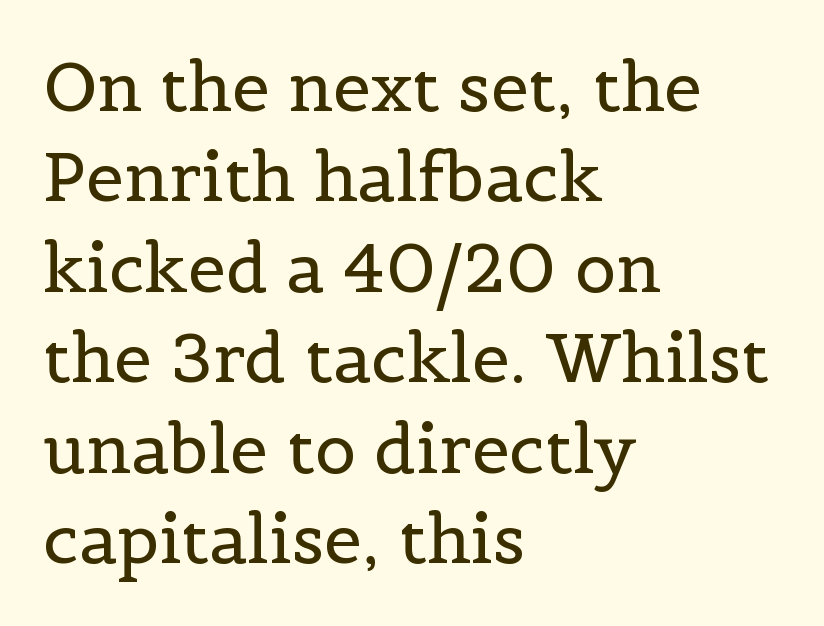
The letters sit at their default tracking, neither squeezed nor spread. Line spacing here is normal. Notice how the stems are strictly vertical — no italics here. Is the block centered? No — it sits flush against the left margin. Descender tails drop into unmarked territory. Serifs: yes, visible at the terminals of the letterforms.
